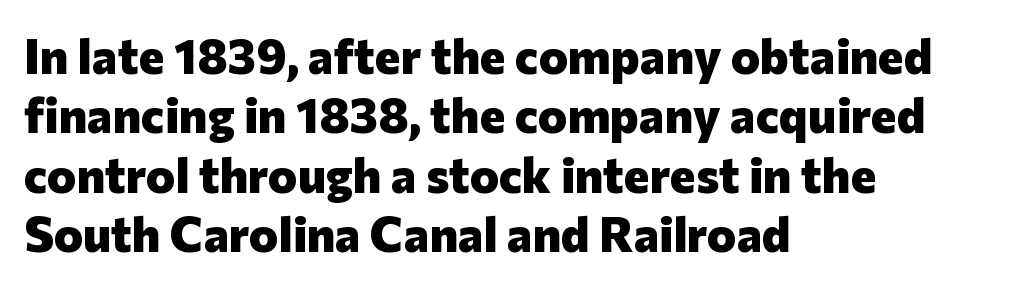
Q: Is the text bold? A: Yes.
Q: Is the text italic (slanted)? A: No, it is upright.
Q: Is the typeface a serif or a sans-serif typeface? A: Sans-serif.
Q: Is the text underlined? A: No.
Q: How is the paragraph aligned? A: Left-aligned.
Q: Is the spacing between letters normal or unusually wide? A: Normal.
Q: Width (condensed, normal, or wide)? A: Normal.
Q: Stroke contrast? A: Low.
Q: x-height? A: Medium.
Q: Monospaced? A: No.
